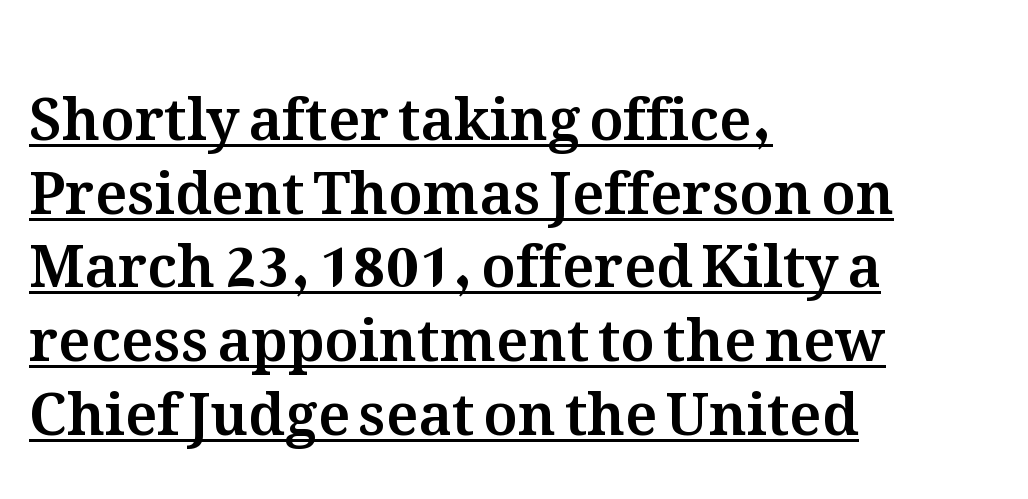
Q: Is the text italic (slanted)? A: No, it is upright.
Q: Is the text underlined? A: Yes.
Q: How is the paragraph aligned? A: Left-aligned.
Q: Is the spacing between letters normal or unusually wide? A: Normal.
Q: Is the spacing between lines tight, normal or loose? A: Normal.
Q: Width (condensed, normal, or wide)? A: Normal.
Q: Stroke contrast? A: Medium.
Q: x-height? A: Medium.
Q: Monospaced? A: No.
